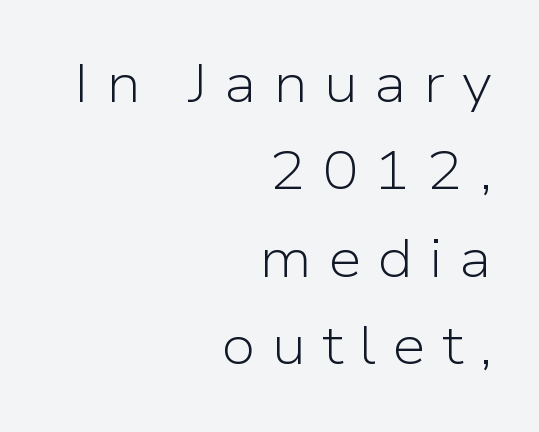
{"serif": "no", "italic": "no", "bold": "no", "weight": "light", "width": "normal", "stroke_contrast": "low", "x_height": "medium", "monospaced": "no", "underline": "no", "align": "right", "line_spacing": "normal", "line_spacing_ratio": 1.62, "letter_spacing": "wide", "letter_spacing_em": 0.3, "glyph_px": 54}
